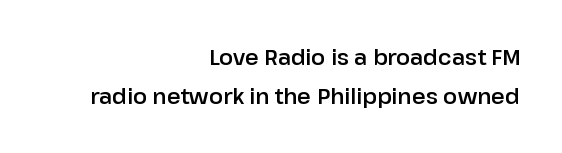
Compared with typical body copy, the letter spacing here is the same. The zone under the glyphs is completely vacant. Ascenders rise straight up at ninety degrees. A student would call this right alignment; a typographer would say flush right, rag left.
